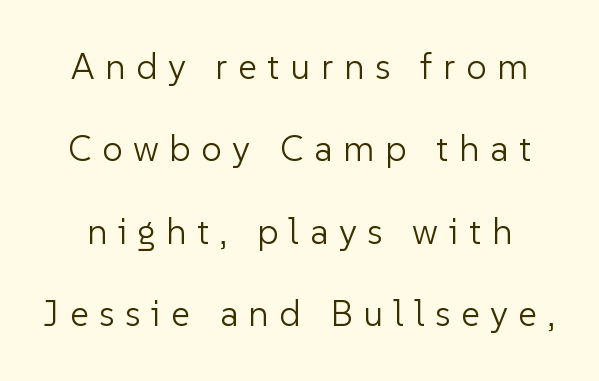
The image shows 36 px light sans-serif type, upright; set loose line spacing (2.29x), unusually wide letter spacing (+0.3 em), not underlined; low stroke contrast and a medium x-height.
